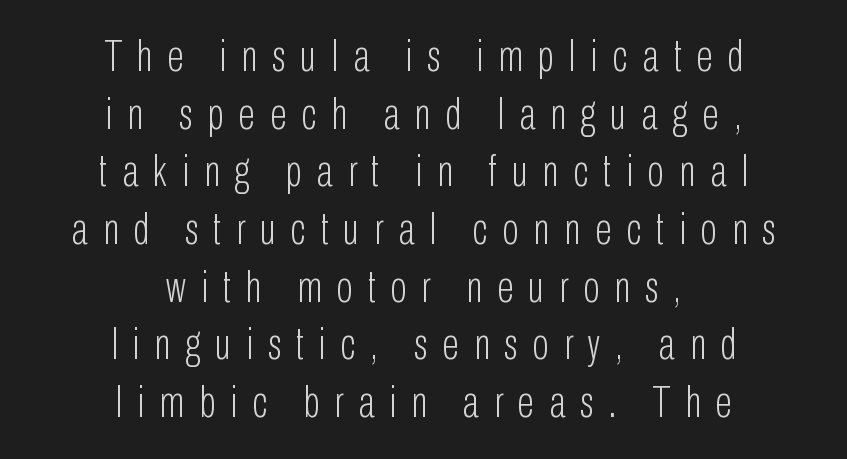
{"serif": "no", "italic": "no", "bold": "no", "weight": "light", "width": "condensed", "stroke_contrast": "low", "x_height": "medium", "monospaced": "no", "underline": "no", "align": "center", "line_spacing": "normal", "line_spacing_ratio": 1.31, "letter_spacing": "wide", "letter_spacing_em": 0.34, "glyph_px": 44}
